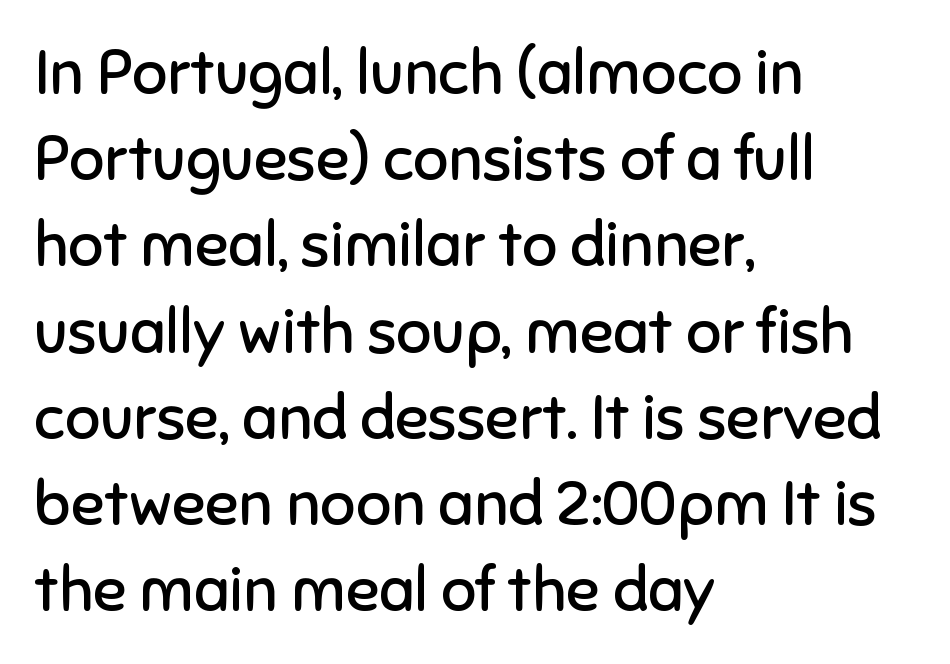
{"serif": "no", "italic": "no", "bold": "no", "weight": "regular", "width": "normal", "stroke_contrast": "low", "x_height": "medium", "monospaced": "no", "underline": "no", "align": "left", "line_spacing": "normal", "line_spacing_ratio": 1.39, "letter_spacing": "normal", "letter_spacing_em": 0.0, "glyph_px": 62}
